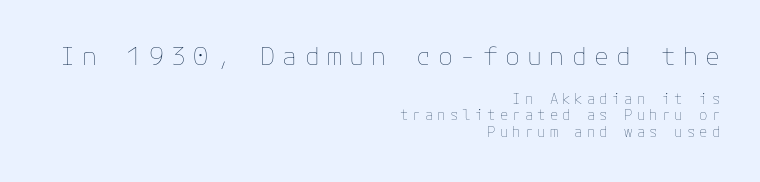
Quick note: underline off. Caption: expanded tracking, letters set apart. A student would notice the top passage is typeset larger than what follows. Every stem runs plumb, perpendicular to the baseline.
